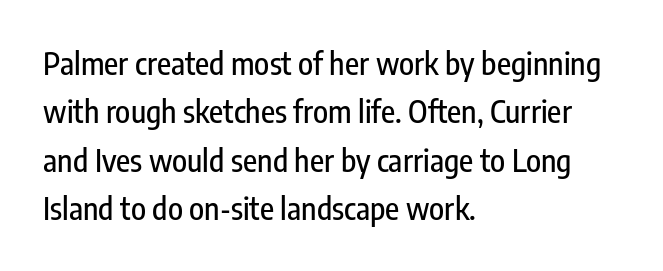
{"serif": "no", "italic": "no", "width": "condensed", "stroke_contrast": "low", "x_height": "medium", "monospaced": "no", "underline": "no", "align": "left", "line_spacing": "normal", "line_spacing_ratio": 1.56, "letter_spacing": "normal", "letter_spacing_em": 0.0, "glyph_px": 31}
